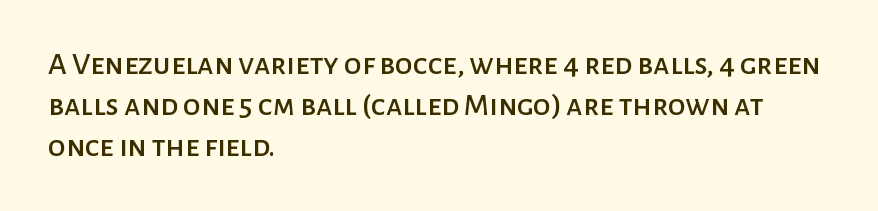
The image shows 32 px sans-serif type, upright; set left-aligned, normal line spacing (1.28x), normal letter spacing, not underlined; low stroke contrast and a medium x-height.
